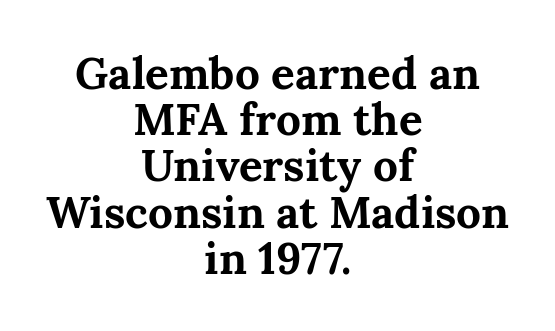
The image shows 44 px bold serif type, upright; set centered, tight line spacing (1.05x), normal letter spacing, not underlined; medium stroke contrast and a medium x-height.
